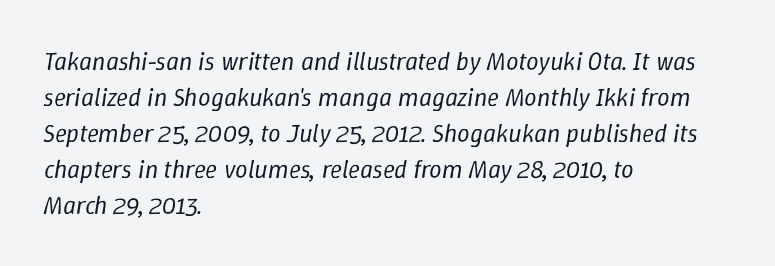
{"italic": "yes", "lean": "right", "slant_degrees": 9, "bold": "no", "underline": "no", "align": "left", "line_spacing": "normal", "line_spacing_ratio": 1.44, "letter_spacing": "normal", "letter_spacing_em": 0.0, "glyph_px": 25}
